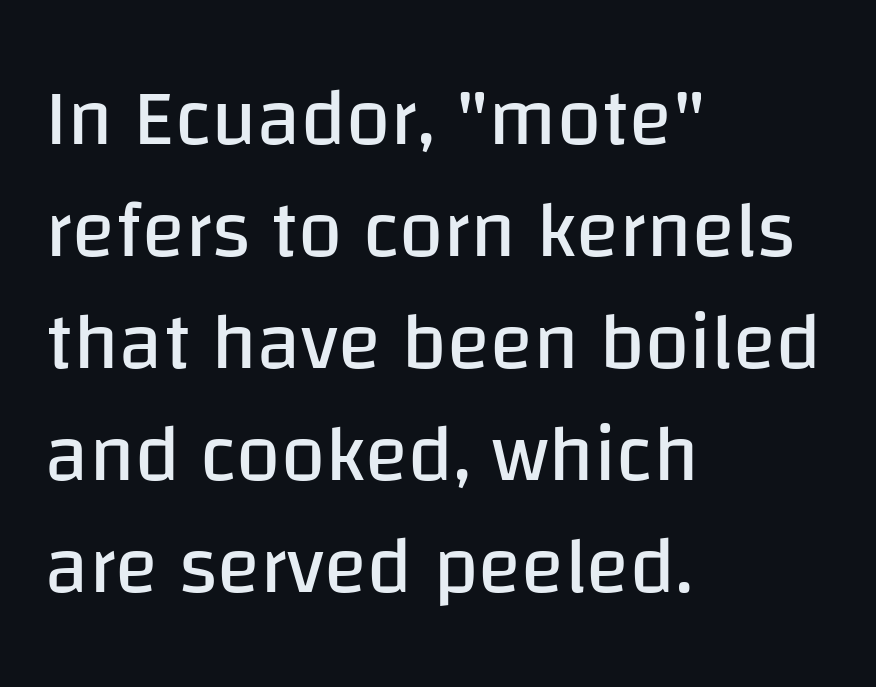
This rendering features lettering with no underline. The face used here is proportionally spaced, like ordinary book or web type. Layout note: lines flush left. Default kerning and tracking; the words read as compact shapes.
